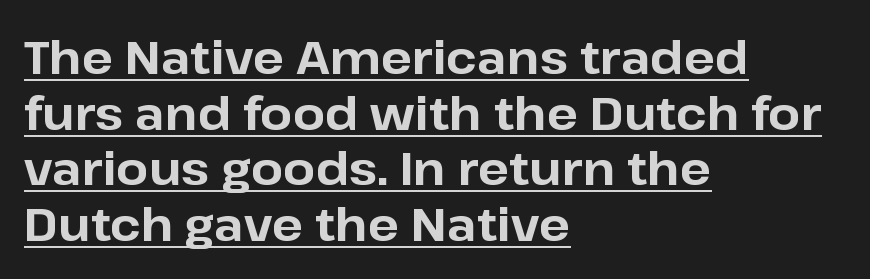
The image shows 46 px bold sans-serif type, upright; set left-aligned, line spacing 1.21x, normal letter spacing, underlined; low stroke contrast and a medium x-height.
